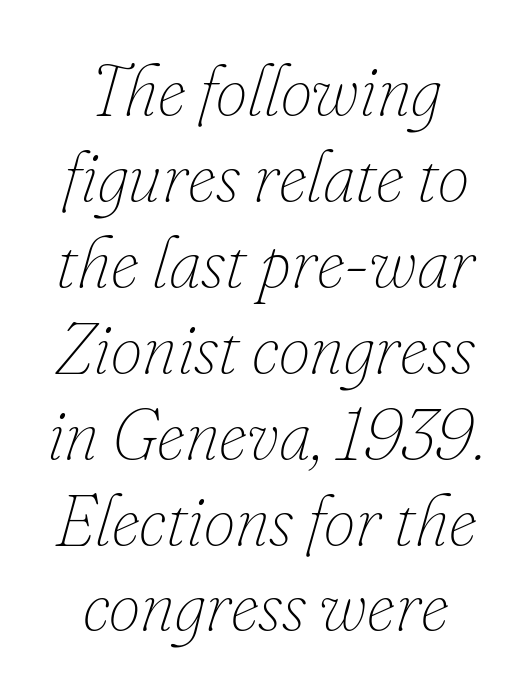
Check the space under the baseline: it is left empty. Would a proofreader flag this as italicized? Yes. Stem width sits at or under what a default text font uses. Compared with a flush-left layout, this one balances lines on the center instead. Default kerning and tracking; the words read as compact shapes.
